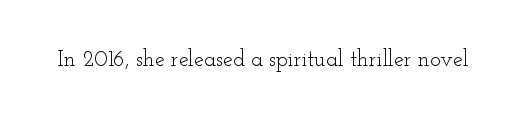
Q: Is the text bold? A: No.
Q: Is the text italic (slanted)? A: No, it is upright.
Q: Is the text underlined? A: No.
Q: Is the spacing between letters normal or unusually wide? A: Normal.
